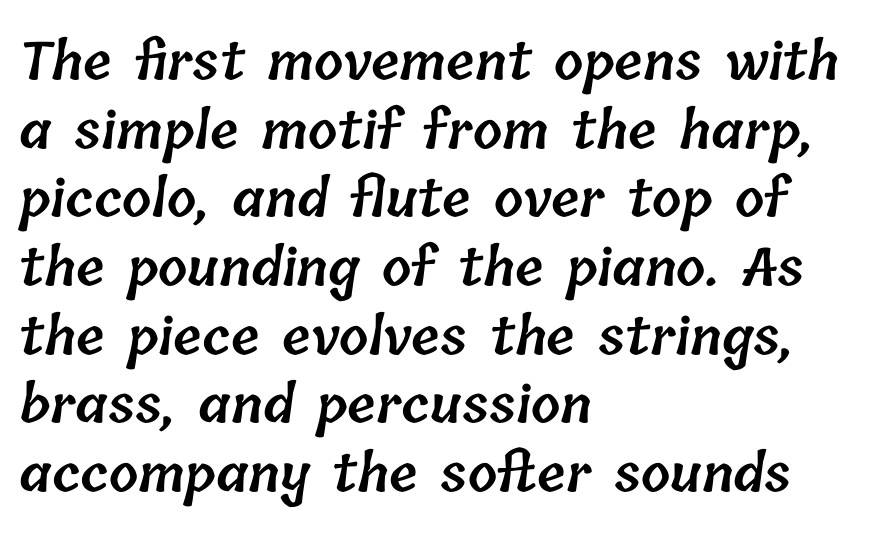
Q: Is the text bold? A: Semi-bold.
Q: Is the text underlined? A: No.
Q: How is the paragraph aligned? A: Left-aligned.
Q: Is the spacing between letters normal or unusually wide? A: Normal.
Q: Is the spacing between lines tight, normal or loose? A: Normal.
Q: Width (condensed, normal, or wide)? A: Normal.
Q: Stroke contrast? A: Low.
Q: x-height? A: Medium.
Q: Monospaced? A: No.
